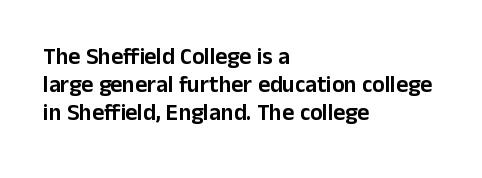
{"italic": "no", "underline": "no", "align": "left", "line_spacing_ratio": 1.22, "letter_spacing": "normal", "letter_spacing_em": 0.0, "glyph_px": 23}
